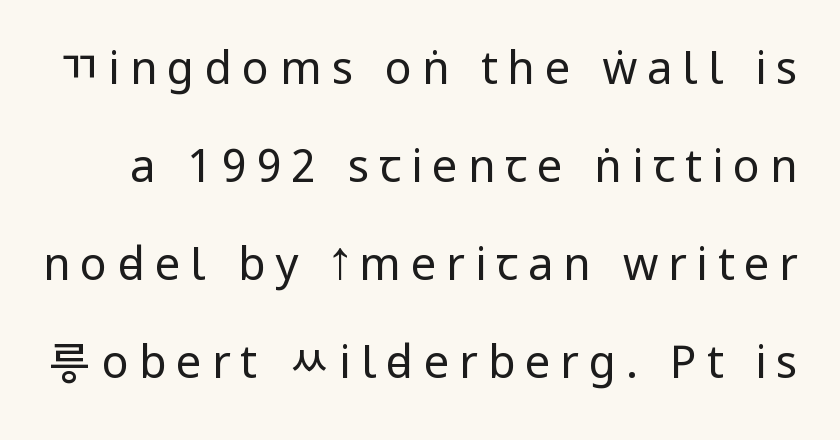
The image shows 45 px regular-weight, condensed sans-serif type, upright; set loose line spacing (2.18x), unusually wide letter spacing (+0.22 em), not underlined; low stroke contrast and a large x-height.
